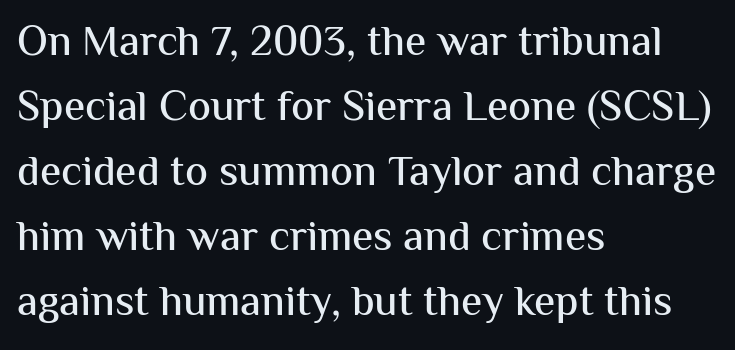
The image shows 43 px sans-serif type, upright; set left-aligned, normal line spacing (1.51x), normal letter spacing, not underlined; medium stroke contrast and a medium x-height.
